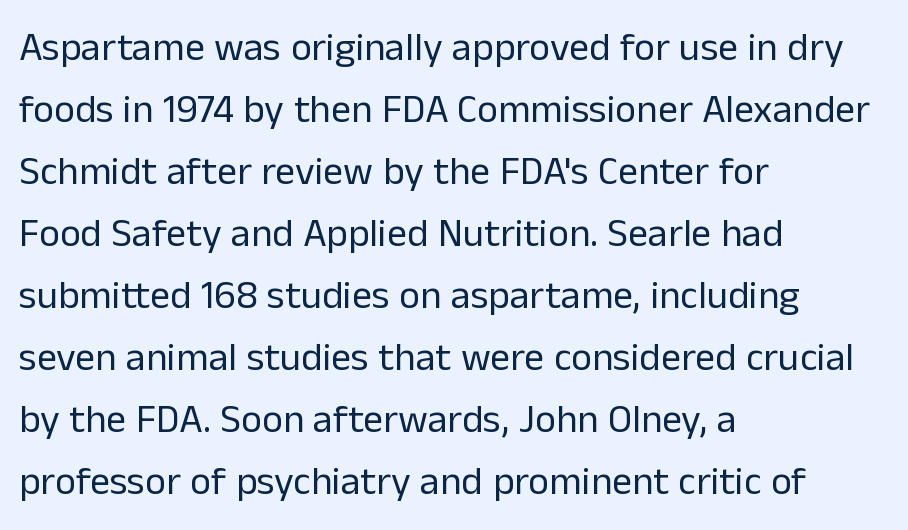
{"serif": "no", "italic": "no", "bold": "no", "weight": "regular", "width": "normal", "stroke_contrast": "low", "x_height": "medium", "monospaced": "no", "underline": "no", "align": "left", "line_spacing": "normal", "line_spacing_ratio": 1.55, "letter_spacing": "normal", "letter_spacing_em": 0.0, "glyph_px": 40}
